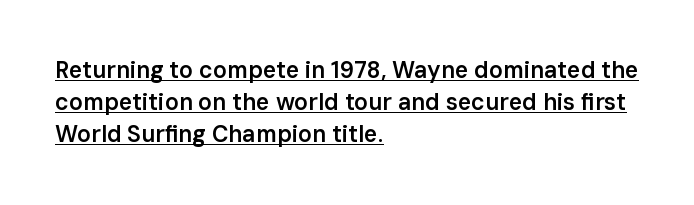
Rendered with straight, roman letterforms. The horizontal fit of the characters is conventional and even. Slightly chunky letters — semibold, I'd say, not full bold. Notice how the passage keeps a crisp vertical edge on the left only. Evenly set lines give the paragraph a standard silhouette.
